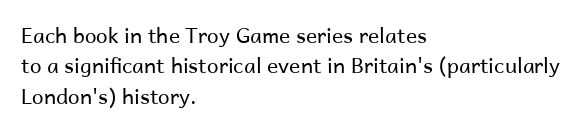
{"italic": "no", "bold": "no", "underline": "no", "align": "left", "line_spacing": "normal", "line_spacing_ratio": 1.45, "letter_spacing": "normal", "letter_spacing_em": 0.0, "glyph_px": 21}
